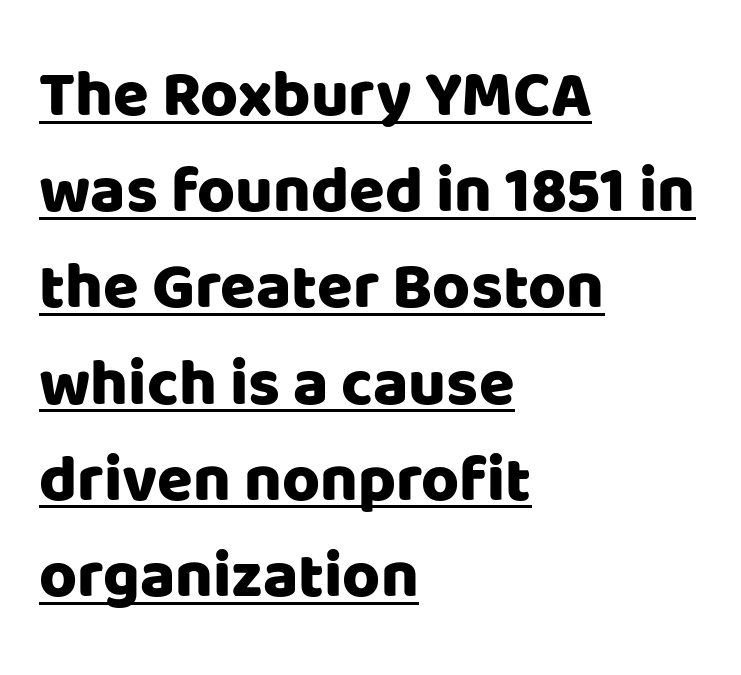
Q: Is the text italic (slanted)? A: No, it is upright.
Q: Is the typeface a serif or a sans-serif typeface? A: Sans-serif.
Q: Is the text underlined? A: Yes.
Q: How is the paragraph aligned? A: Left-aligned.
Q: Is the spacing between letters normal or unusually wide? A: Normal.
Q: Is the spacing between lines tight, normal or loose? A: Normal.
Q: Width (condensed, normal, or wide)? A: Normal.
Q: Stroke contrast? A: Low.
Q: x-height? A: Large.
Q: Monospaced? A: No.
